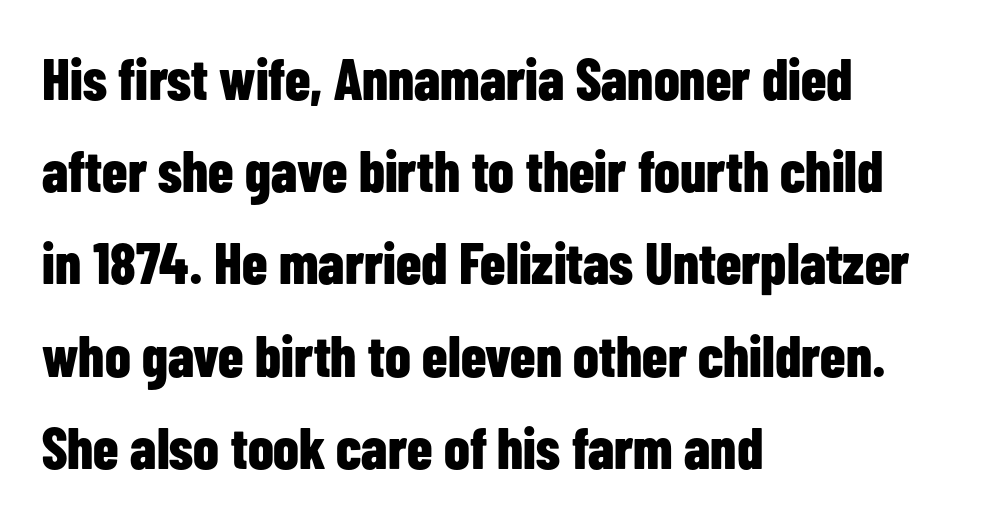
Words appear dense and cohesive because spacing is normal. The foot of each line stays bare and open. The lettering stays uniformly vertical, giving the passage a roman look. The designer left line spacing at the default. The lines are quadded left.
